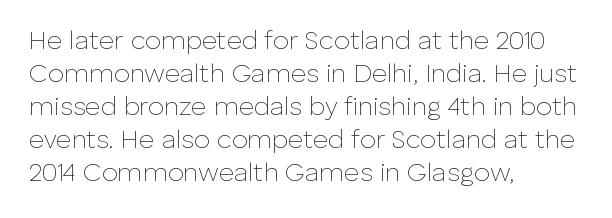
Q: Is the text bold? A: No.
Q: Is the text italic (slanted)? A: No, it is upright.
Q: Is the text underlined? A: No.
Q: How is the paragraph aligned? A: Left-aligned.
Q: Is the spacing between letters normal or unusually wide? A: Normal.
Q: Is the spacing between lines tight, normal or loose? A: Normal.
